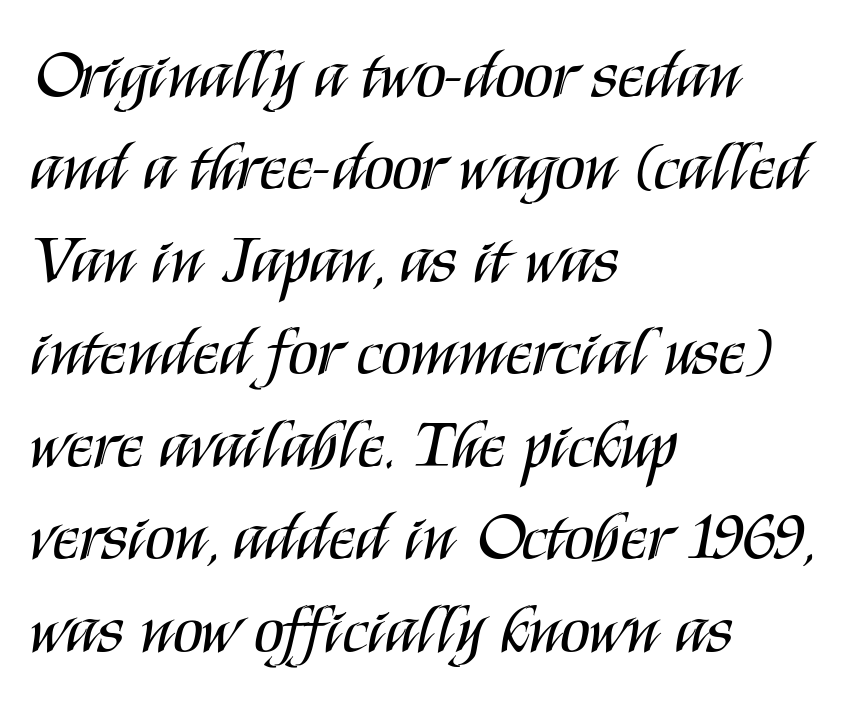
Q: Is the text bold? A: No.
Q: Is the text italic (slanted)? A: Yes.
Q: Is the typeface a serif or a sans-serif typeface? A: Sans-serif.
Q: Is the text underlined? A: No.
Q: How is the paragraph aligned? A: Left-aligned.
Q: Is the spacing between letters normal or unusually wide? A: Normal.
Q: Is the spacing between lines tight, normal or loose? A: Normal.
Q: Width (condensed, normal, or wide)? A: Condensed.
Q: Stroke contrast? A: Medium.
Q: x-height? A: Large.
Q: Monospaced? A: No.
